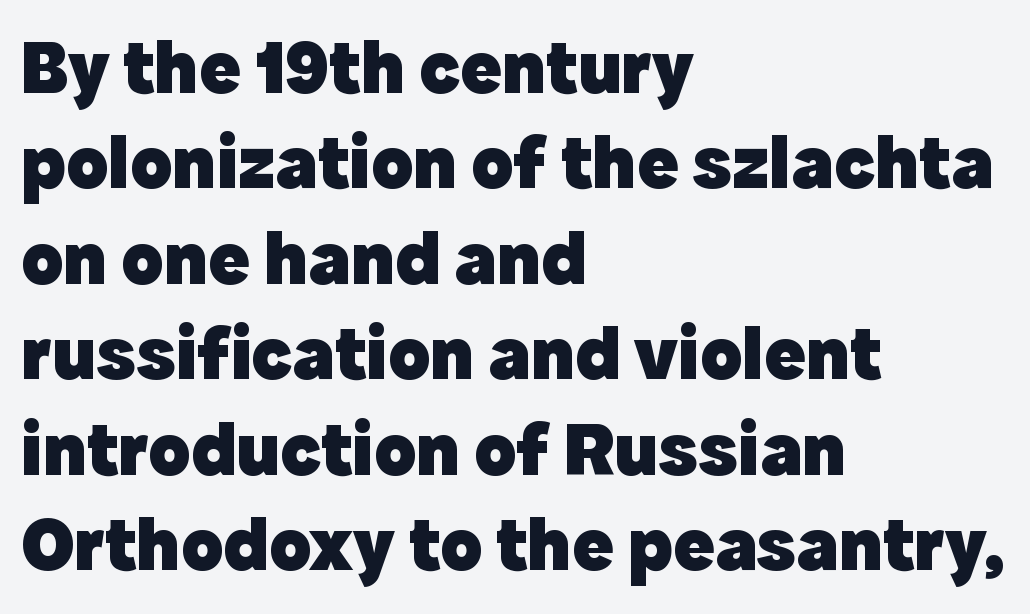
The image shows 77 px heavy sans-serif type, upright; set left-aligned, line spacing 1.24x, normal letter spacing, not underlined; a medium x-height.
